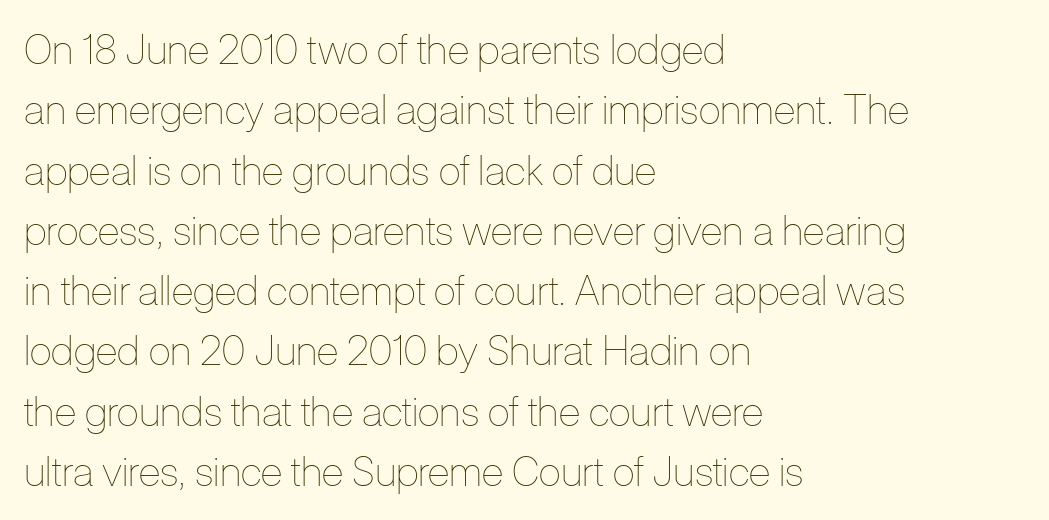
The image shows 41 px thin, condensed type, upright; set left-aligned, normal line spacing (1.47x), normal letter spacing, not underlined; low stroke contrast and a medium x-height.
